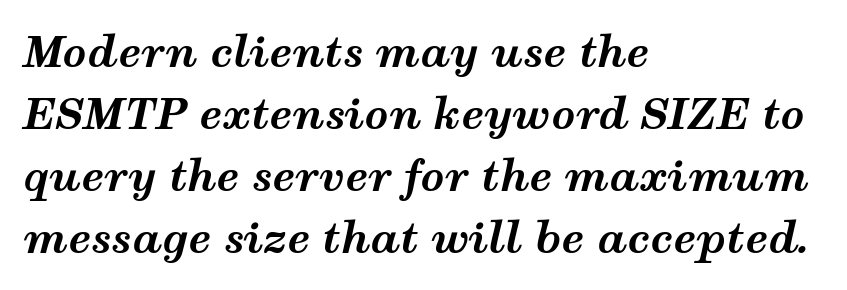
Just letters on the line, the space beneath them empty. Italic? Definitely — the glyphs are oblique. Weight check: bold — yes, fully. Letter spacing: default.
